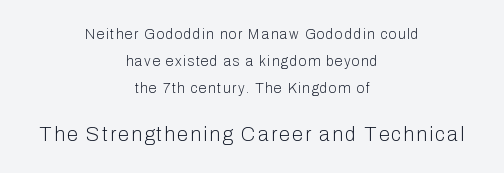
Q: Is the text bold? A: No.
Q: Is the text italic (slanted)? A: No, it is upright.
Q: Is the text underlined? A: No.
Q: How is the paragraph aligned? A: Centered.
Q: Is the spacing between lines tight, normal or loose? A: Loose.
Q: Which block of text is set in a larger size, the first (top) or the second (bottom)? A: The second (bottom) one.
